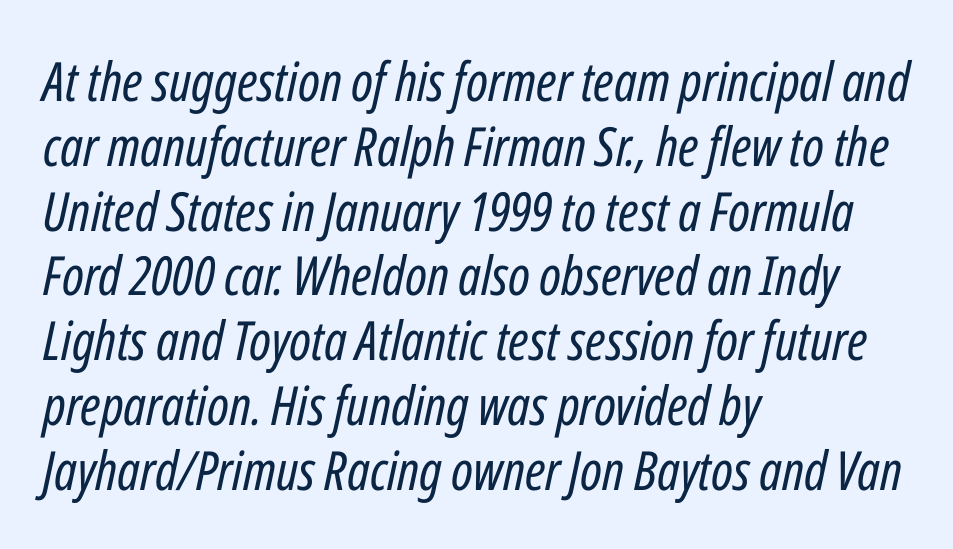
Vertical stems look standard width or narrower in stroke. The letters advance in unequal steps, a hallmark of proportional type. Just letters on the line, the space beneath them empty. Compared with a centered layout, this one pins lines to the left instead. In terms of posture, this sample is oblique. These lines keep a tight, regular rhythm from letter to letter.
